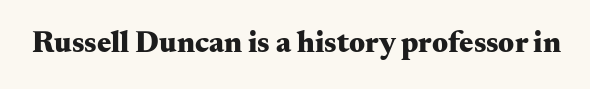
Q: Is the text bold? A: Yes.
Q: Is the text italic (slanted)? A: No, it is upright.
Q: Is the typeface a serif or a sans-serif typeface? A: Serif.
Q: Is the text underlined? A: No.
Q: Is the spacing between letters normal or unusually wide? A: Normal.
Q: Width (condensed, normal, or wide)? A: Wide.
Q: Stroke contrast? A: Medium.
Q: x-height? A: Small.
Q: Monospaced? A: No.
